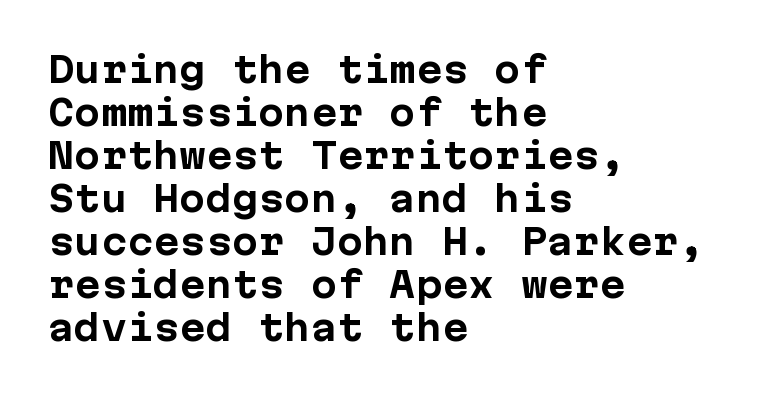
{"serif": "no", "italic": "no", "bold": "yes", "weight": "bold", "width": "normal", "stroke_contrast": "low", "x_height": "medium", "monospaced": "yes", "underline": "no", "align": "left", "line_spacing_ratio": 1.23, "letter_spacing": "normal", "letter_spacing_em": 0.0, "glyph_px": 35}
